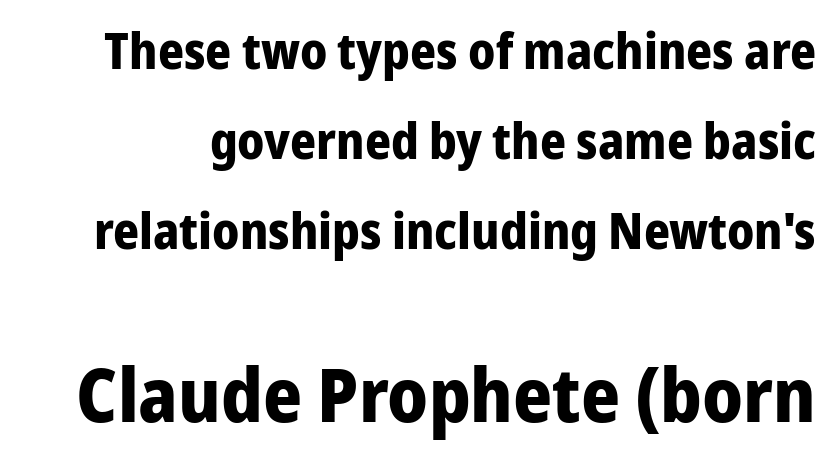
{"serif": "no", "italic": "no", "bold": "yes", "weight": "bold", "width": "normal", "stroke_contrast": "low", "x_height": "medium", "monospaced": "no", "underline": "no", "line_spacing_ratio": 1.8, "letter_spacing": "normal", "letter_spacing_em": 0.0, "larger_block": "second", "size_ratio": 1.5, "glyph_px": 75}
